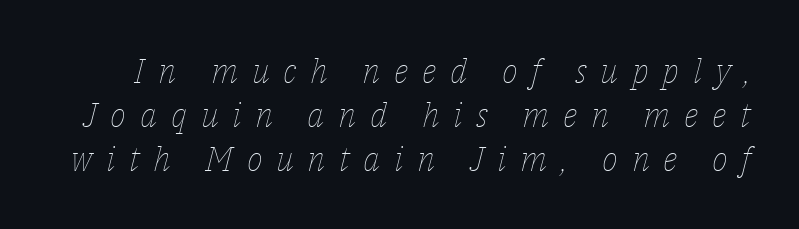
Q: Is the text bold? A: No.
Q: Is the text italic (slanted)? A: Yes, it leans right by about 14 degrees.
Q: Is the text underlined? A: No.
Q: Is the spacing between letters normal or unusually wide? A: Unusually wide.
Q: Is the spacing between lines tight, normal or loose? A: Normal.
Q: Width (condensed, normal, or wide)? A: Normal.
Q: Stroke contrast? A: Low.
Q: x-height? A: Medium.
Q: Monospaced? A: No.
